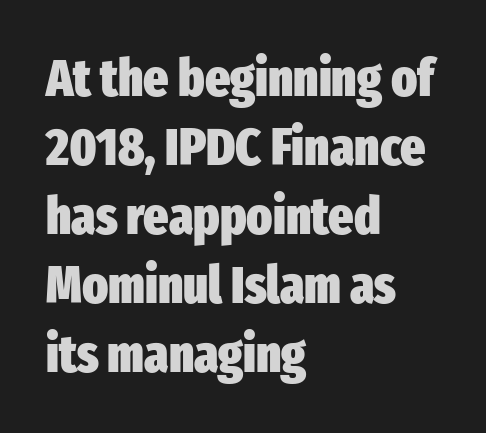
Q: Is the text bold? A: Yes.
Q: Is the text italic (slanted)? A: No, it is upright.
Q: Is the typeface a serif or a sans-serif typeface? A: Sans-serif.
Q: Is the text underlined? A: No.
Q: How is the paragraph aligned? A: Left-aligned.
Q: Is the spacing between letters normal or unusually wide? A: Normal.
Q: Is the spacing between lines tight, normal or loose? A: Normal.
Q: Width (condensed, normal, or wide)? A: Condensed.
Q: Stroke contrast? A: Low.
Q: x-height? A: Medium.
Q: Monospaced? A: No.
